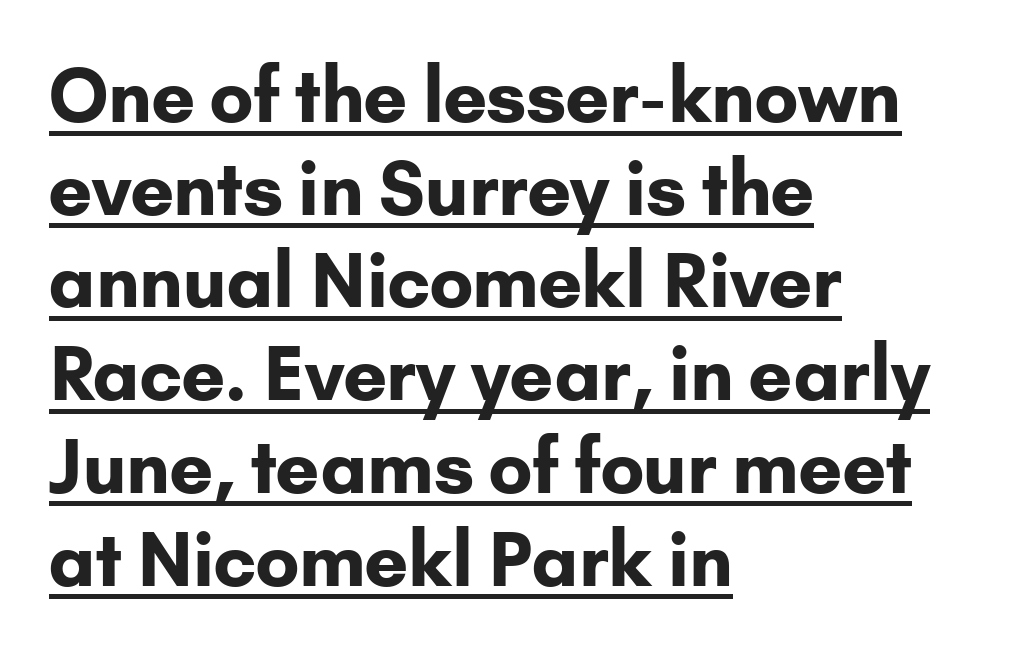
Baseline-to-baseline distance is the conventional proportion of letter height. Stroke thickness is high; the sample reads as a true bold. The compositor pushed each line to the left boundary. Words appear dense and cohesive because spacing is normal. The glyphs in this specimen are sans serif. Looks like regular typesetting: each glyph gets only the width it needs.
